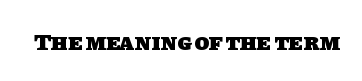
{"bold": "yes", "underline": "no", "letter_spacing": "normal", "letter_spacing_em": 0.0, "glyph_px": 24}
